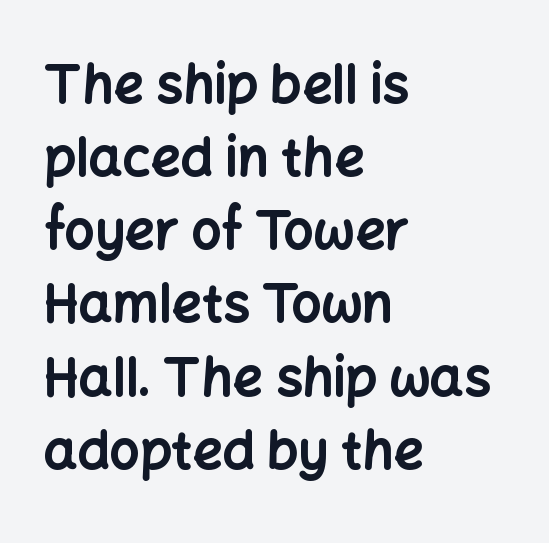
Q: Is the text bold? A: Yes.
Q: Is the text italic (slanted)? A: No, it is upright.
Q: Is the typeface a serif or a sans-serif typeface? A: Sans-serif.
Q: Is the text underlined? A: No.
Q: How is the paragraph aligned? A: Left-aligned.
Q: Is the spacing between letters normal or unusually wide? A: Normal.
Q: Is the spacing between lines tight, normal or loose? A: Normal.
Q: Width (condensed, normal, or wide)? A: Normal.
Q: Stroke contrast? A: Low.
Q: x-height? A: Medium.
Q: Monospaced? A: No.
